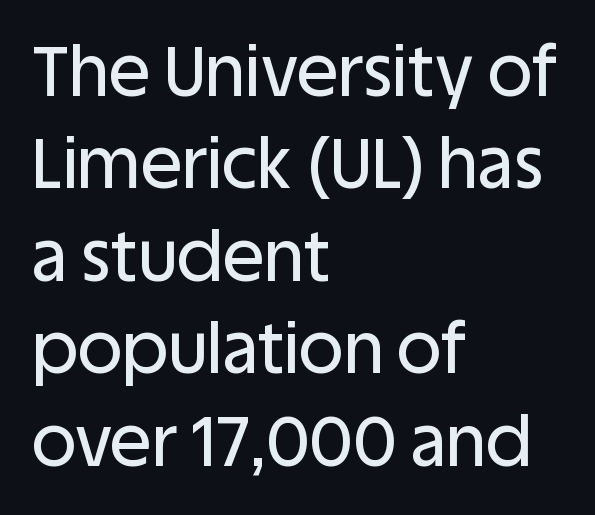
A typesetter would call this zero additional tracking. The passage is arranged the way most books set body copy — flush left. The passage shown is typed in a proportional face where columns would drift. What kind of face is this? One without serifs — a sans.
